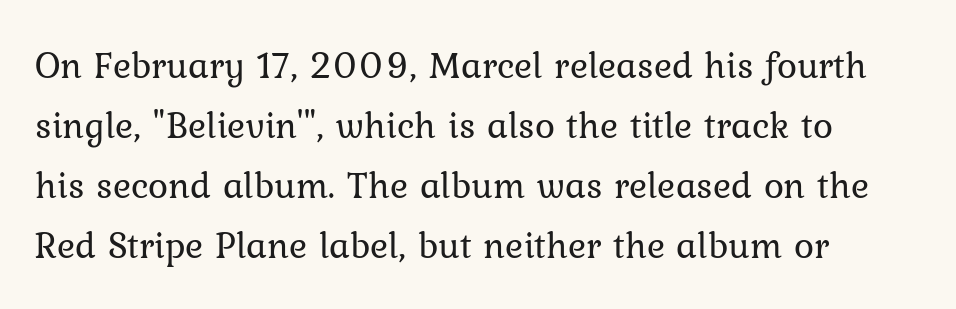
Honestly, the row spacing looks completely unremarkable. If you drew a line through each stem, it would be perfectly vertical. Heaviness? Minimal to ordinary, like unemphasized prose. You could not count columns in this text — the font is proportionally spaced. In CSS terms this would be text-align: left. No extra tracking has been applied to these lines.
